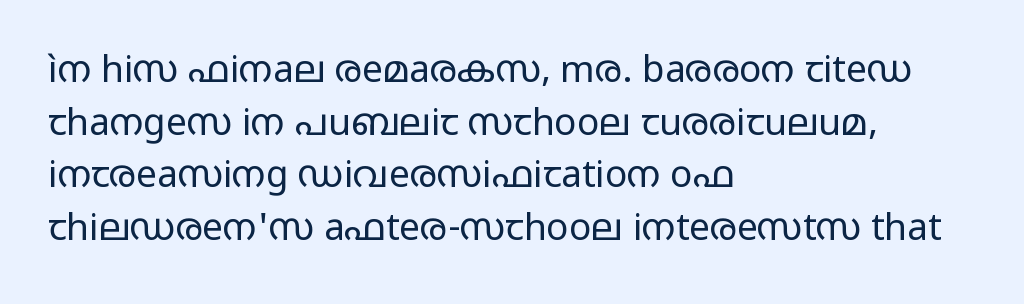
{"serif": "no", "italic": "no", "bold": "no", "weight": "regular", "width": "wide", "stroke_contrast": "low", "x_height": "medium", "monospaced": "no", "underline": "no", "align": "left", "line_spacing": "normal", "line_spacing_ratio": 1.42, "letter_spacing": "normal", "letter_spacing_em": 0.0, "glyph_px": 37}
